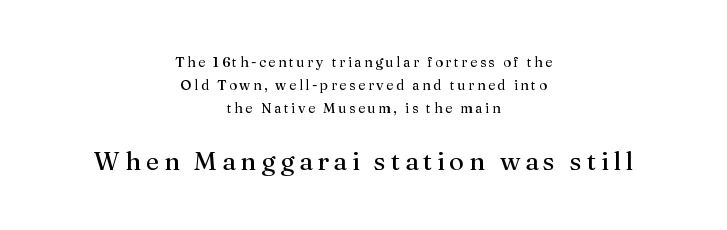
The image shows 26 px text type, upright; set centered, normal line spacing (1.66x), not underlined; the second (bottom) block is 1.86x larger.
